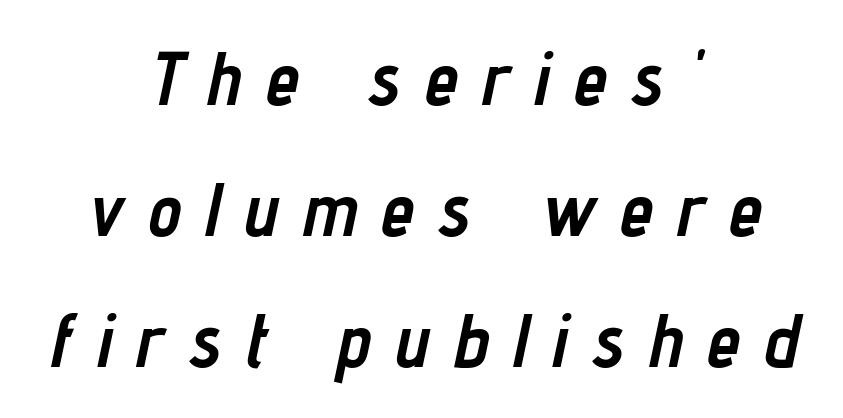
Q: Is the text bold? A: Yes.
Q: Is the text italic (slanted)? A: Yes, it leans right by about 12 degrees.
Q: Is the text underlined? A: No.
Q: How is the paragraph aligned? A: Centered.
Q: Is the spacing between letters normal or unusually wide? A: Unusually wide.
Q: Width (condensed, normal, or wide)? A: Condensed.
Q: Stroke contrast? A: Low.
Q: x-height? A: Medium.
Q: Monospaced? A: No.
